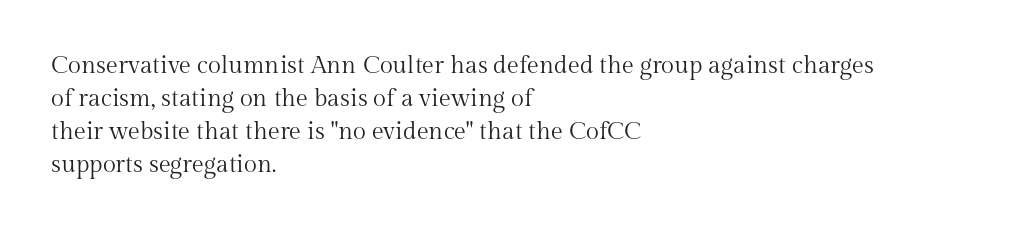
Q: Is the text bold? A: No.
Q: Is the text italic (slanted)? A: No, it is upright.
Q: Is the text underlined? A: No.
Q: How is the paragraph aligned? A: Left-aligned.
Q: Is the spacing between letters normal or unusually wide? A: Normal.
Q: Is the spacing between lines tight, normal or loose? A: Normal.
